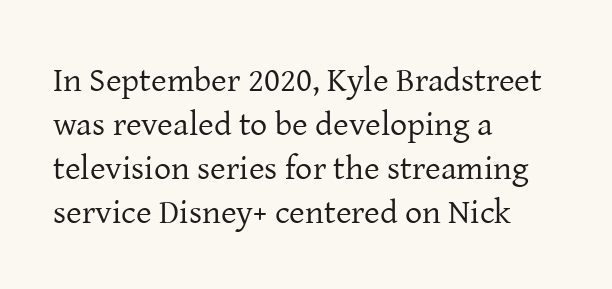
Layout note: lines flush left. Is this a sans? No — the strokes have serifs. No extra ink here — the face is not bold. Whoever set this chose a conventional vertical rhythm. The specimen omits any rule beneath the text block's lines.
